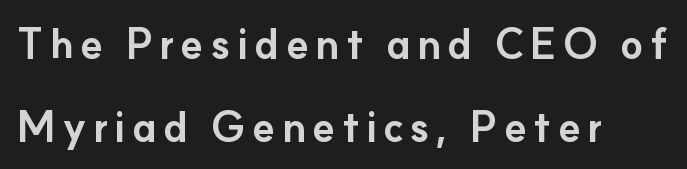
Q: Is the text bold? A: Yes.
Q: Is the text italic (slanted)? A: No, it is upright.
Q: Is the typeface a serif or a sans-serif typeface? A: Sans-serif.
Q: Is the text underlined? A: No.
Q: How is the paragraph aligned? A: Left-aligned.
Q: Is the spacing between lines tight, normal or loose? A: Loose.
Q: Width (condensed, normal, or wide)? A: Normal.
Q: Stroke contrast? A: Low.
Q: x-height? A: Small.
Q: Monospaced? A: No.
